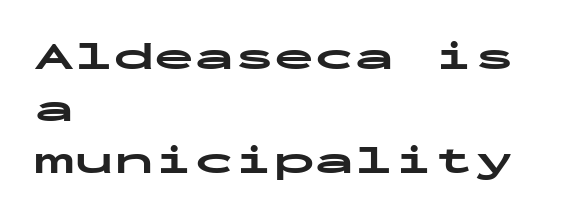
The image shows 40 px bold, wide sans-serif type, upright, monospaced; set left-aligned, normal line spacing (1.3x), normal letter spacing, not underlined; low stroke contrast and a medium x-height.
